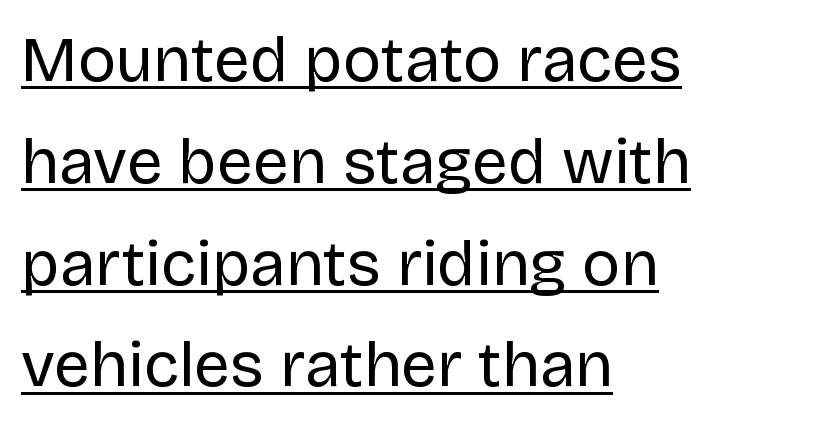
Q: Is the text bold? A: No.
Q: Is the text italic (slanted)? A: No, it is upright.
Q: Is the typeface a serif or a sans-serif typeface? A: Sans-serif.
Q: Is the text underlined? A: Yes.
Q: How is the paragraph aligned? A: Left-aligned.
Q: Is the spacing between letters normal or unusually wide? A: Normal.
Q: Is the spacing between lines tight, normal or loose? A: Normal.
Q: Width (condensed, normal, or wide)? A: Normal.
Q: Stroke contrast? A: Low.
Q: x-height? A: Large.
Q: Monospaced? A: No.
